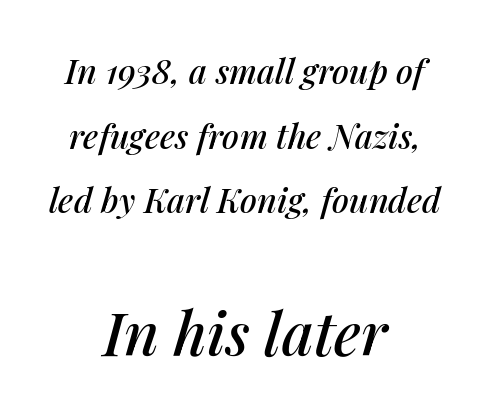
The image shows 60 px text type, italic (leaning right); set centered, loose line spacing (1.9x), normal letter spacing, not underlined; the second (bottom) block is 1.76x larger; medium stroke contrast and a medium x-height.
